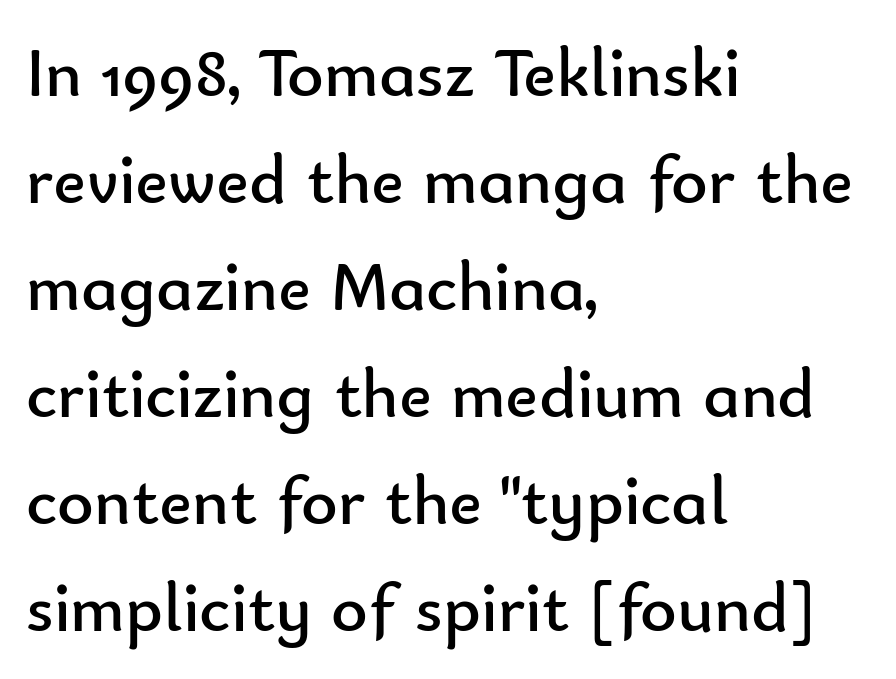
{"serif": "no", "italic": "no", "bold": "no", "weight": "regular", "width": "normal", "stroke_contrast": "low", "x_height": "small", "monospaced": "no", "underline": "no", "align": "left", "line_spacing": "normal", "line_spacing_ratio": 1.53, "letter_spacing": "normal", "letter_spacing_em": 0.0, "glyph_px": 70}
